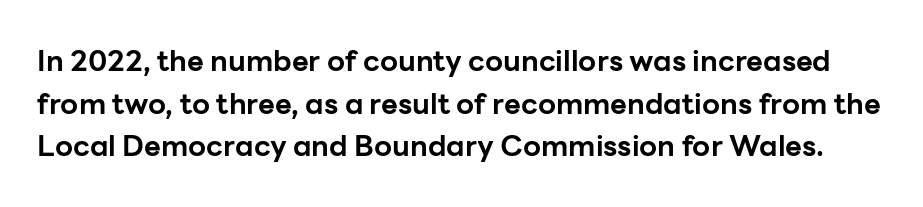
Q: Is the text bold? A: Yes.
Q: Is the text italic (slanted)? A: No, it is upright.
Q: Is the typeface a serif or a sans-serif typeface? A: Sans-serif.
Q: Is the text underlined? A: No.
Q: Is the spacing between letters normal or unusually wide? A: Normal.
Q: Is the spacing between lines tight, normal or loose? A: Normal.
Q: Width (condensed, normal, or wide)? A: Normal.
Q: Stroke contrast? A: Low.
Q: x-height? A: Medium.
Q: Monospaced? A: No.
